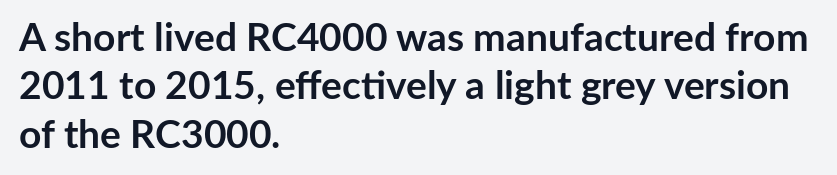
Spacing verdict: proportional, widths tailored to each character. The gaps between neighbouring characters are ordinary and unremarkable. This is sans-serif lettering, the kind often seen on screens and signage. Rule under the text: the space is simply empty. This is the regular roman posture of the typeface. As a designer I'd log this as weight 700, bold.
